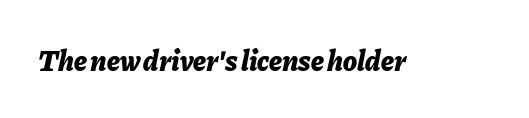
Q: Is the text bold? A: Yes.
Q: Is the text italic (slanted)? A: Yes, it leans right by about 11 degrees.
Q: Is the text underlined? A: No.
Q: Is the spacing between letters normal or unusually wide? A: Normal.
Q: Width (condensed, normal, or wide)? A: Normal.
Q: Stroke contrast? A: Low.
Q: x-height? A: Medium.
Q: Monospaced? A: No.
